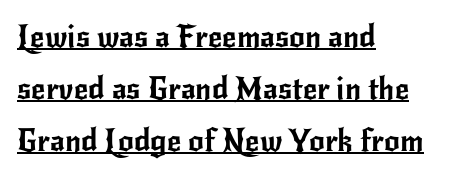
{"serif": "no", "italic": "no", "width": "normal", "stroke_contrast": "low", "x_height": "small", "monospaced": "no", "underline": "yes", "align": "left", "line_spacing": "normal", "line_spacing_ratio": 1.67, "letter_spacing": "normal", "letter_spacing_em": 0.0, "glyph_px": 31}
